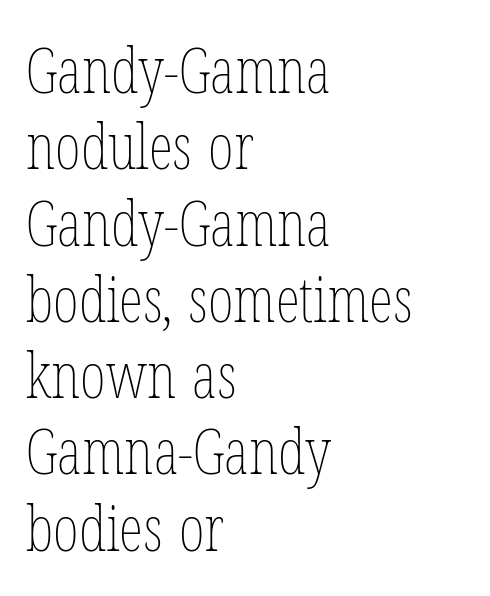
{"italic": "no", "bold": "no", "weight": "thin", "width": "condensed", "stroke_contrast": "low", "x_height": "medium", "monospaced": "no", "underline": "no", "align": "left", "line_spacing_ratio": 1.23, "letter_spacing": "normal", "letter_spacing_em": 0.0, "glyph_px": 62}
